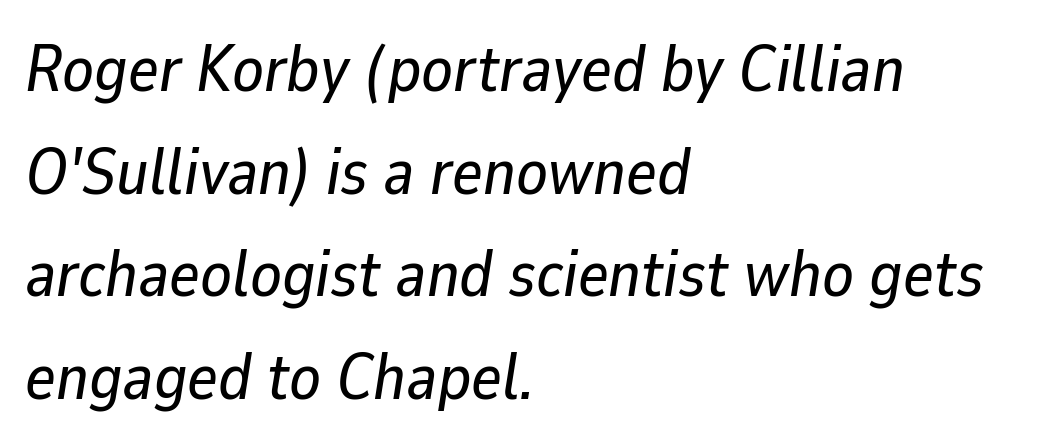
The image shows 65 px text type, italic (leaning right); set left-aligned, normal line spacing (1.58x), normal letter spacing, not underlined; low stroke contrast and a medium x-height.
